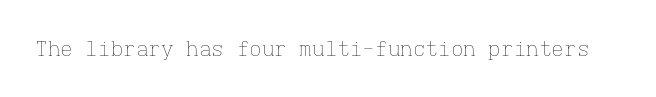
The passage shown is not underscored anywhere. The font's upright variant was chosen for this text. Stems here are at most as thick as an everyday book face. Observe the ordinary spacing: letters are neighbours, not strangers.
